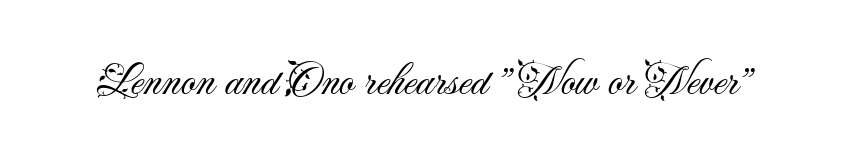
Bold? No — there's no thickening of the strokes. Nothing unusual about the tracking: characters are spaced as the font intends. Descender tails drop into unmarked territory. Stroke terminals: plain, sans-serif.
